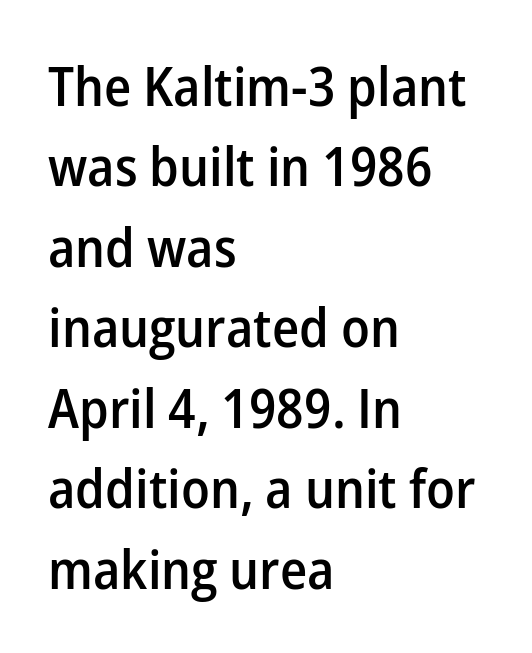
The image shows 54 px semibold sans-serif type, upright; set left-aligned, normal line spacing (1.49x), normal letter spacing, not underlined; low stroke contrast and a medium x-height.
